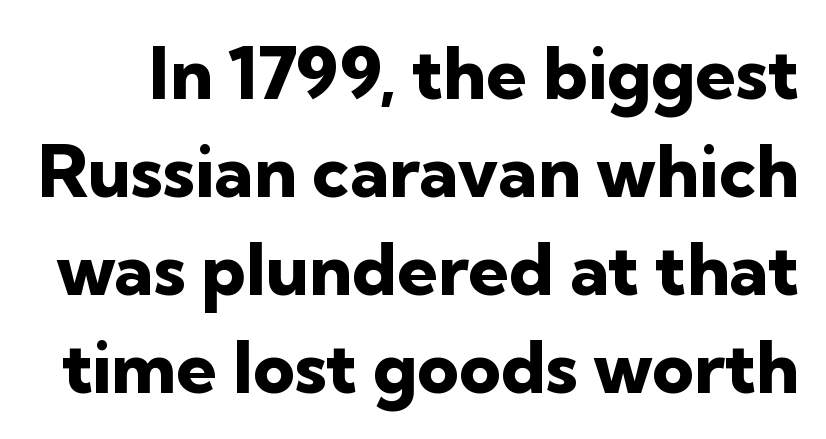
Characters remain perfectly vertical along every line. The words here are not underlined. A full-strength bold gives these letters their thick strokes. The letters carry no serifs — their stems end cleanly without finishing strokes. The passage shown has conventional tracking throughout.
